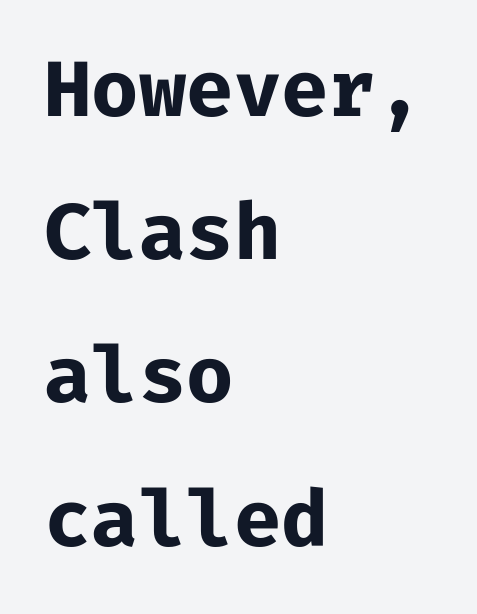
{"serif": "no", "italic": "no", "bold": "yes", "weight": "bold", "width": "normal", "stroke_contrast": "low", "x_height": "medium", "monospaced": "yes", "underline": "no", "align": "left", "line_spacing_ratio": 1.86, "letter_spacing": "normal", "letter_spacing_em": 0.0, "glyph_px": 77}
